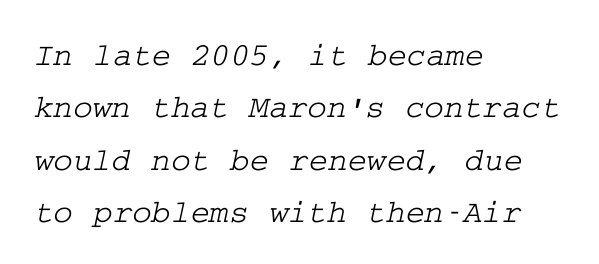
The image shows 33 px wide serif type; set left-aligned, normal line spacing (1.59x), normal letter spacing, not underlined; low stroke contrast and a medium x-height.
